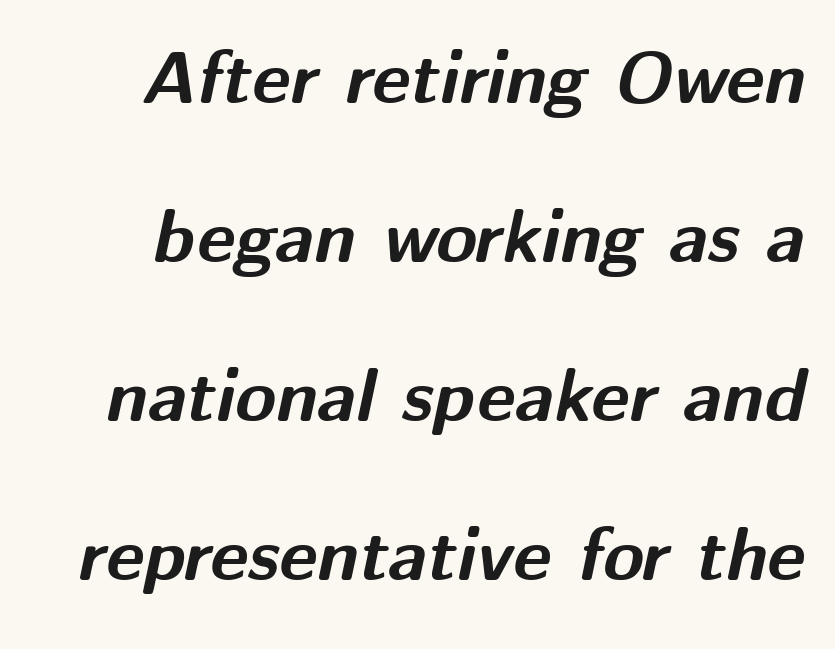
The image shows 74 px bold type, italic (leaning right); set loose line spacing (2.15x), normal letter spacing, not underlined; medium stroke contrast and a medium x-height.
